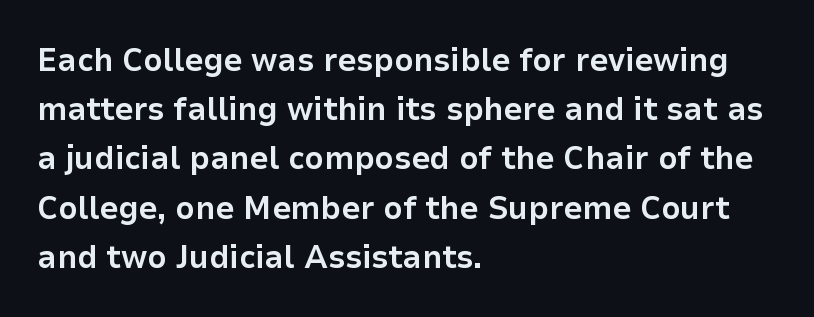
The image shows 33 px bold sans-serif type, upright; set left-aligned, normal line spacing (1.49x), normal letter spacing, not underlined; low stroke contrast and a medium x-height.
